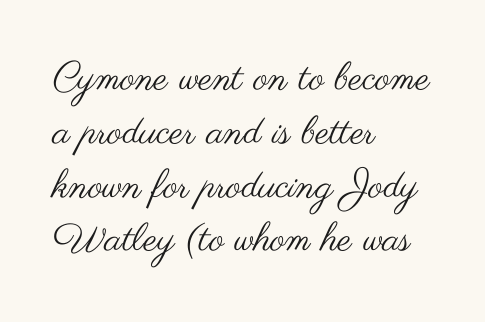
Letters rest on an invisible, unmarked baseline. The rendering keeps characters at their native spacing. Caption: face not bold, strokes unweighted. Short and long lines alike share a common starting point at left.
